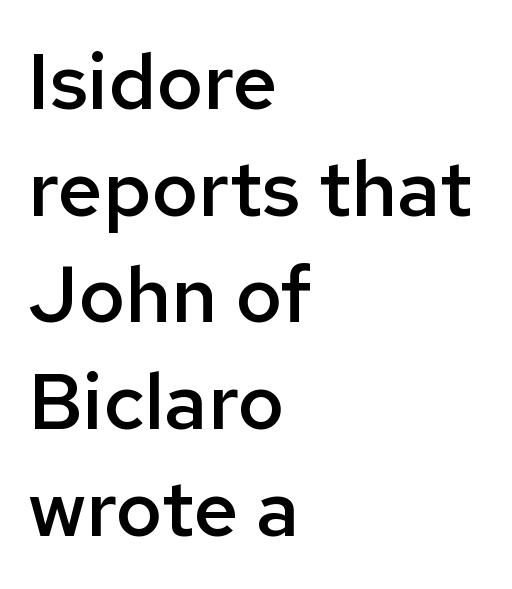
The image shows 79 px semibold sans-serif type, upright; set left-aligned, normal line spacing (1.35x), normal letter spacing, not underlined; low stroke contrast and a medium x-height.
